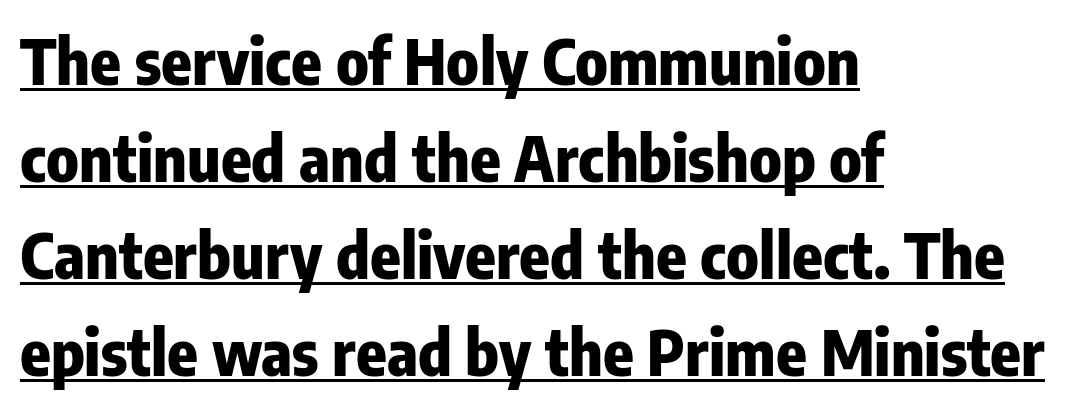
{"serif": "no", "italic": "no", "bold": "yes", "weight": "heavy", "width": "condensed", "stroke_contrast": "low", "x_height": "medium", "monospaced": "no", "underline": "yes", "align": "left", "line_spacing": "normal", "line_spacing_ratio": 1.54, "letter_spacing": "normal", "letter_spacing_em": 0.0, "glyph_px": 63}
